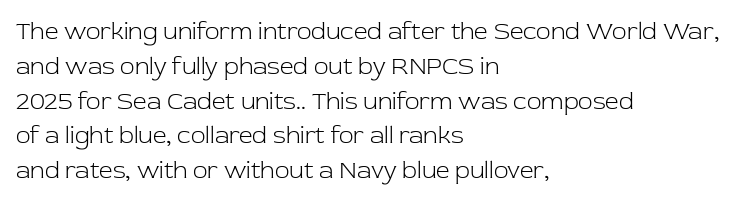
{"italic": "no", "bold": "no", "underline": "no", "align": "left", "line_spacing": "normal", "line_spacing_ratio": 1.45, "letter_spacing": "normal", "letter_spacing_em": 0.0, "glyph_px": 24}
